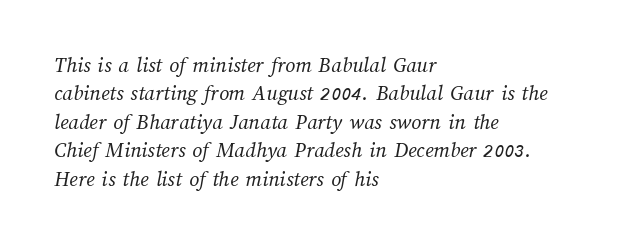
Students, note that the glyphs here touch the page at normal intervals. Leading: standard. The foot of each line stays bare and open. The typesetter chose a ragged-right arrangement here.
